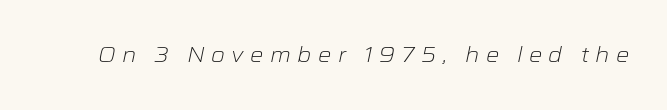
The face used here is rendered with a markedly widened letterfit. Check the space under the baseline: it is left empty. Unbolded letterforms with no extra heft. Characters are canted at an angle relative to the baseline's perpendicular.
